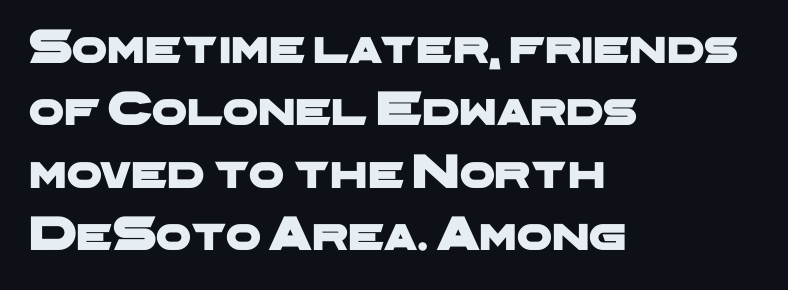
The setting favours the left margin, as ordinary paragraphs usually do. The gap between lines stays unmarked. Look at the bottom of the vertical strokes: they stop flat, with no serifs. Proportional: the letters do not fall into vertical columns. This block has exactly the height ordinary leading produces.
